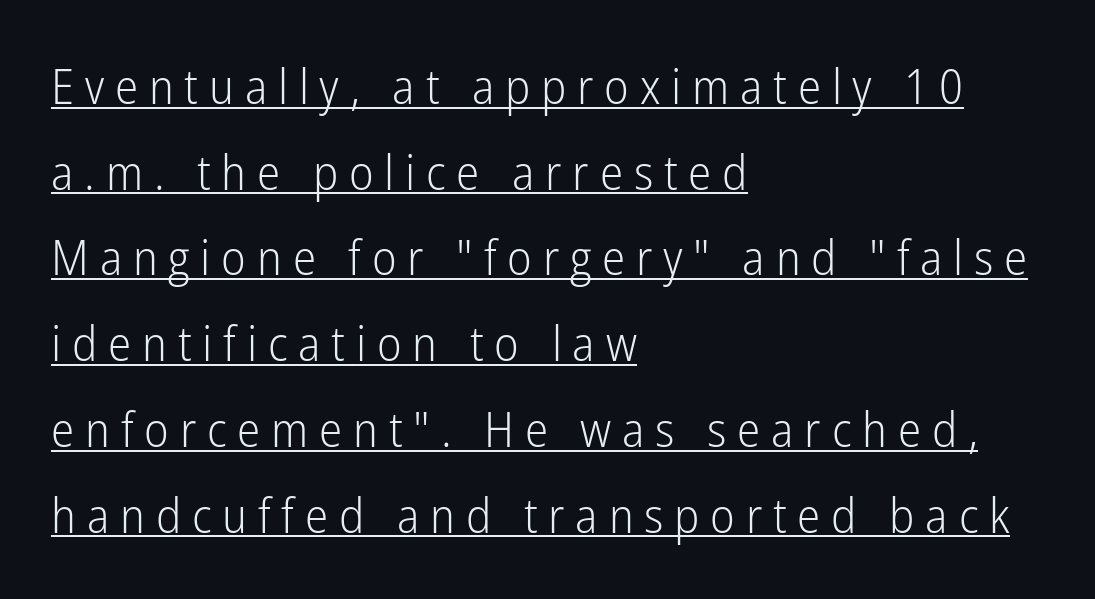
{"serif": "no", "italic": "no", "bold": "no", "weight": "light", "width": "condensed", "stroke_contrast": "low", "x_height": "medium", "monospaced": "no", "underline": "yes", "align": "left", "line_spacing_ratio": 1.75, "letter_spacing": "wide", "letter_spacing_em": 0.22, "glyph_px": 49}
